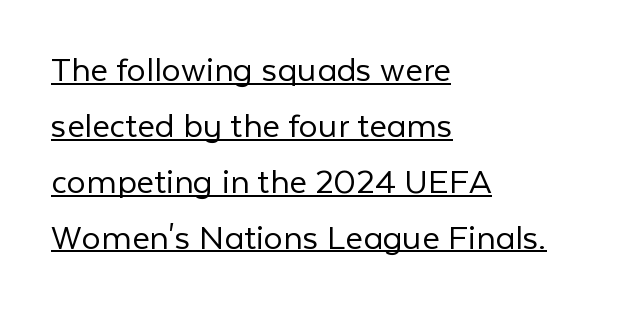
The image shows 38 px light sans-serif type, upright; set left-aligned, normal line spacing (1.47x), normal letter spacing, underlined; low stroke contrast and a medium x-height.
